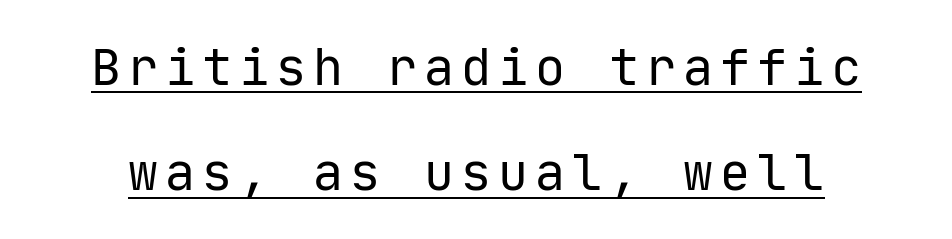
The image shows 50 px regular-weight sans-serif type, upright, monospaced; set loose line spacing (2.11x), underlined; low stroke contrast and a medium x-height.
